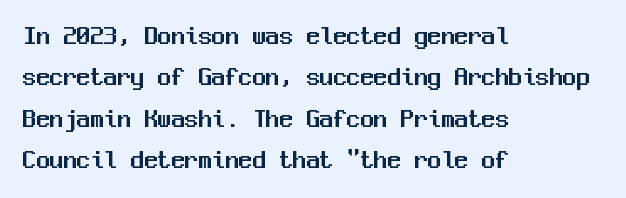
{"italic": "no", "underline": "no", "align": "left", "line_spacing": "normal", "line_spacing_ratio": 1.53, "letter_spacing": "normal", "letter_spacing_em": 0.0, "glyph_px": 27}
